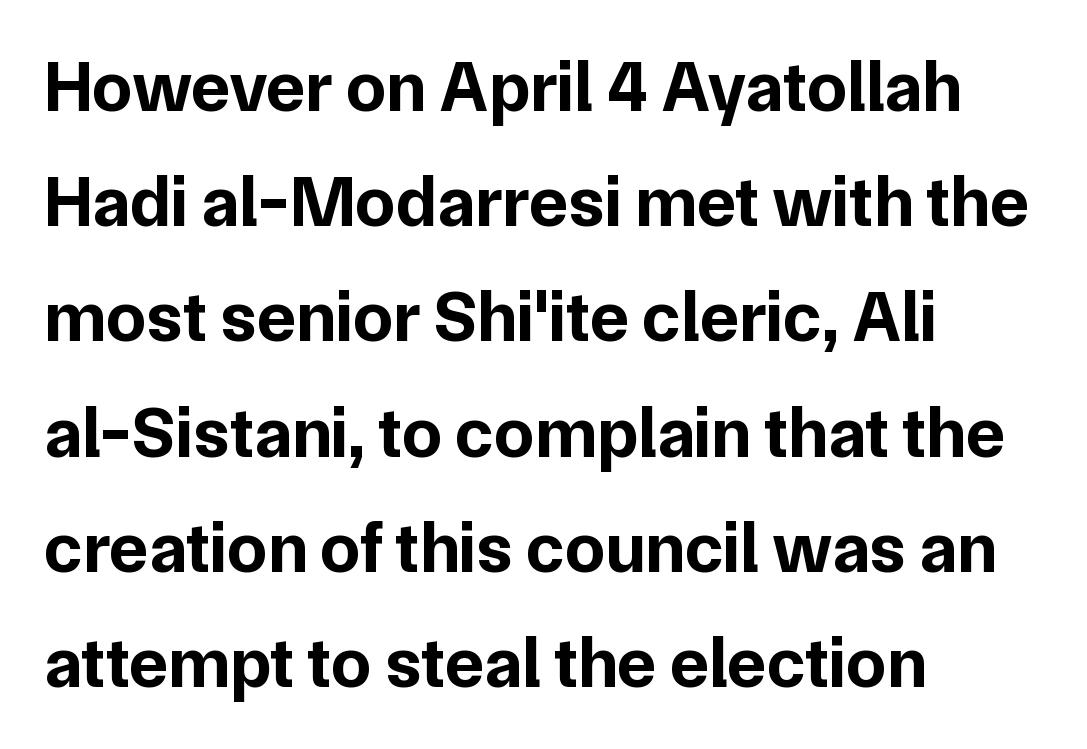
Q: Is the text bold? A: Yes.
Q: Is the text italic (slanted)? A: No, it is upright.
Q: Is the typeface a serif or a sans-serif typeface? A: Sans-serif.
Q: Is the text underlined? A: No.
Q: How is the paragraph aligned? A: Left-aligned.
Q: Is the spacing between letters normal or unusually wide? A: Normal.
Q: Is the spacing between lines tight, normal or loose? A: Normal.
Q: Width (condensed, normal, or wide)? A: Normal.
Q: Stroke contrast? A: Low.
Q: x-height? A: Medium.
Q: Monospaced? A: No.
